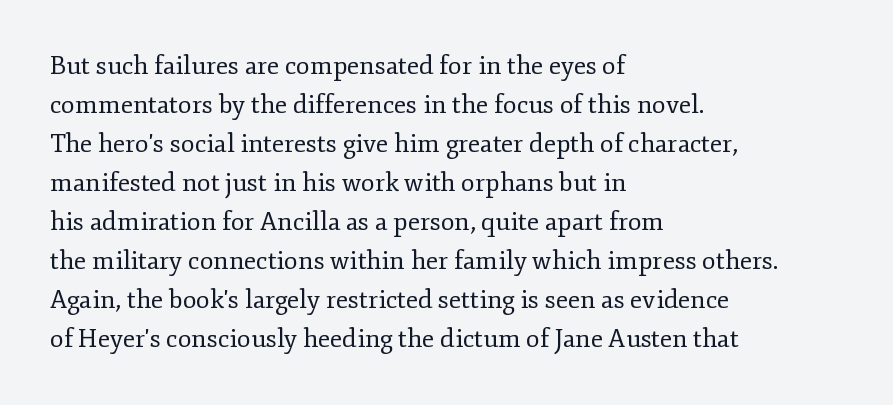
The space between consecutive lines is moderate. In terms of letterspacing, this is plain default setting. This rendering features lettering with no underline. Is the stroke heavy? The answer is a plain regular-or-lighter.
